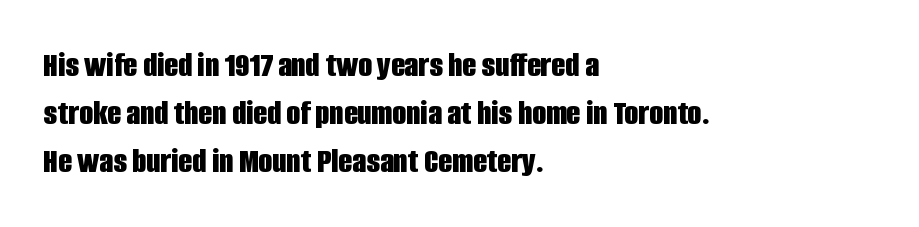
The passage shown is typed in a proportional face where columns would drift. Regarding serifs, this sample does without them. Teacher's note: observe the even left margin — that is flush-left alignment. These lines were composed using upright roman letters.
